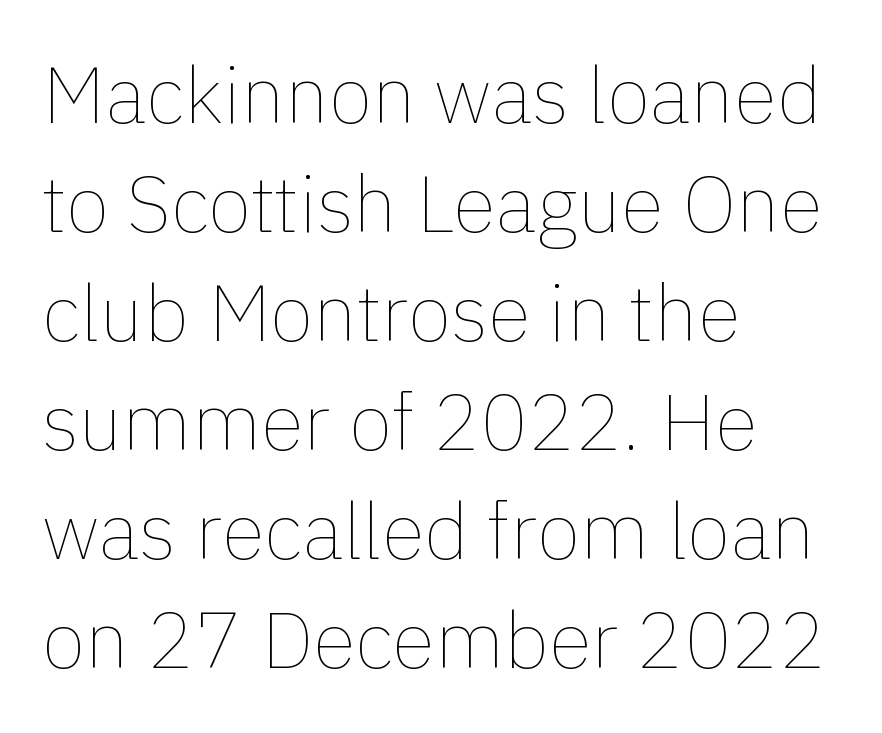
{"italic": "no", "bold": "no", "weight": "thin", "width": "normal", "x_height": "medium", "monospaced": "no", "underline": "no", "align": "left", "line_spacing": "normal", "line_spacing_ratio": 1.38, "letter_spacing": "normal", "letter_spacing_em": 0.0, "glyph_px": 79}
